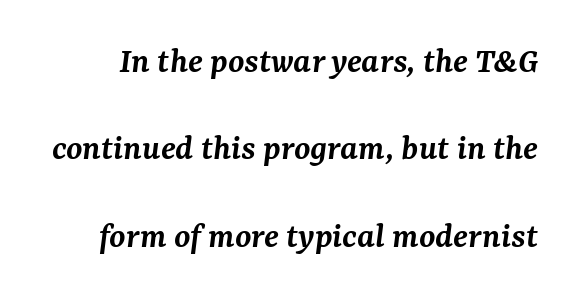
{"serif": "yes", "italic": "yes", "lean": "right", "slant_degrees": 7, "bold": "semi", "weight": "semibold", "width": "normal", "stroke_contrast": "medium", "x_height": "medium", "monospaced": "no", "underline": "no", "line_spacing": "loose", "line_spacing_ratio": 2.36, "letter_spacing": "normal", "letter_spacing_em": 0.0, "glyph_px": 37}
